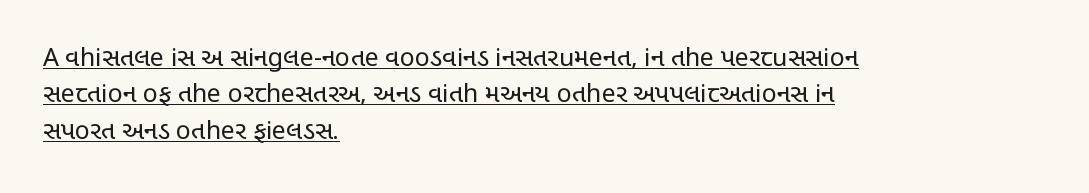
On a weight scale, this lands at 450 or below. A roman cut, with each character standing at attention. Notice how the passage keeps a crisp vertical edge on the left only. Nothing unusual about the tracking: characters are spaced as the font intends. A rule runs beneath these lines of type. Vertical spacing — default.
